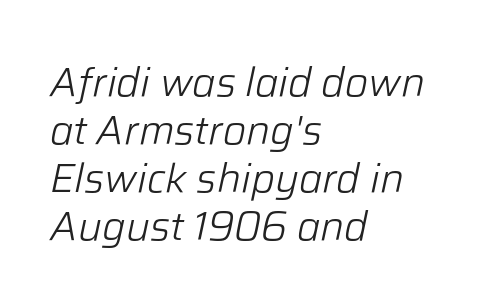
This sample is left-justified, so line endings fall wherever the words run out. Varying glyph widths throughout — classic text-font behaviour. Just letters on the line, the space beneath them empty. The weight would be labelled regular, book, light, or lighter still.
